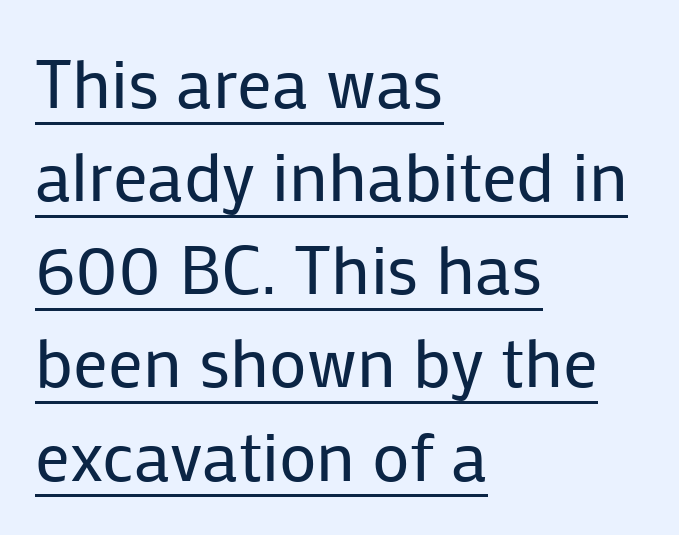
The image shows 69 px regular-weight sans-serif type, upright; set left-aligned, normal line spacing (1.35x), normal letter spacing, underlined; low stroke contrast and a medium x-height.
